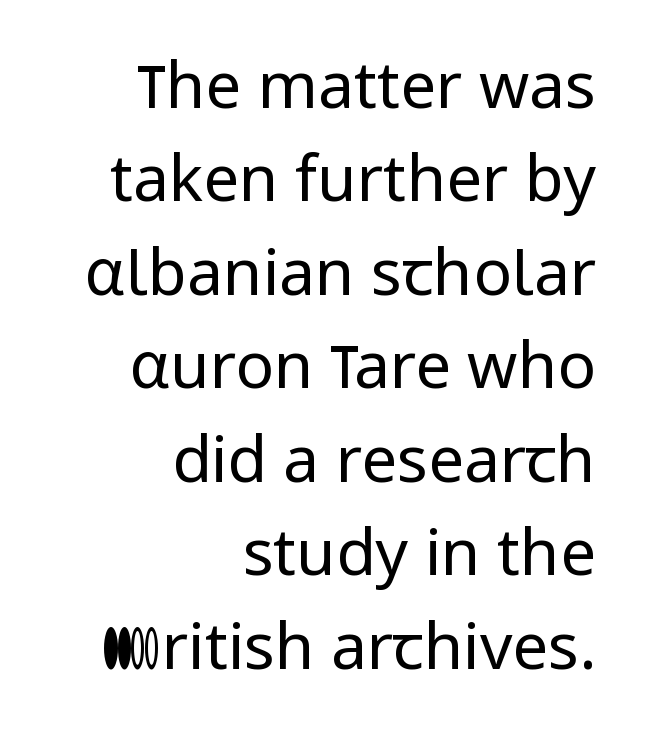
The image shows 64 px regular-weight sans-serif type, upright; set right-aligned, normal line spacing (1.46x), normal letter spacing, not underlined; low stroke contrast and a medium x-height.
